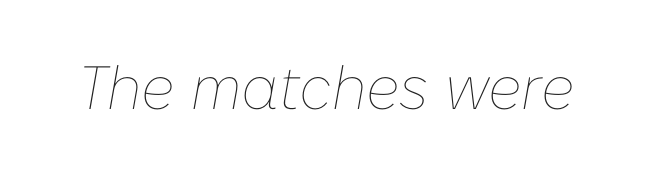
Q: Is the text bold? A: No.
Q: Is the text italic (slanted)? A: Yes, it leans right by about 10 degrees.
Q: Is the text underlined? A: No.
Q: Is the spacing between letters normal or unusually wide? A: Normal.
Q: Width (condensed, normal, or wide)? A: Normal.
Q: Stroke contrast? A: Low.
Q: x-height? A: Medium.
Q: Monospaced? A: No.
